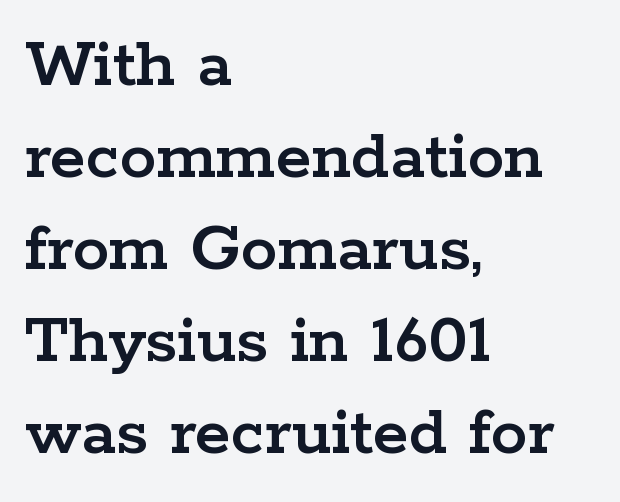
Q: Is the text italic (slanted)? A: No, it is upright.
Q: Is the typeface a serif or a sans-serif typeface? A: Serif.
Q: Is the text underlined? A: No.
Q: How is the paragraph aligned? A: Left-aligned.
Q: Is the spacing between letters normal or unusually wide? A: Normal.
Q: Is the spacing between lines tight, normal or loose? A: Normal.
Q: Width (condensed, normal, or wide)? A: Wide.
Q: Stroke contrast? A: Low.
Q: x-height? A: Medium.
Q: Monospaced? A: No.
